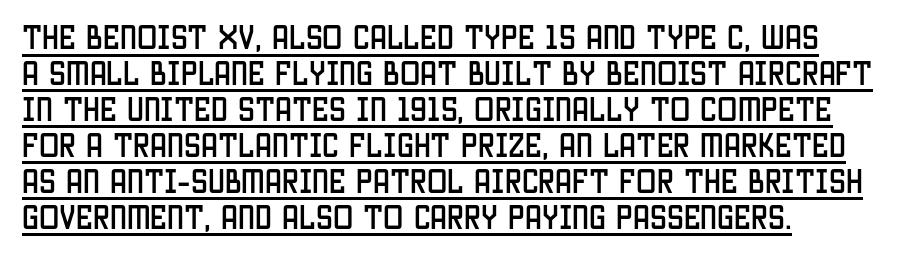
The lettering is marked with a stroke running underneath it. Default kerning and tracking; the words read as compact shapes. Reading down the block, your eye returns to a fixed left position each line. Ascenders rise straight up at ninety degrees. Leading matches the norm, producing a regular column.
